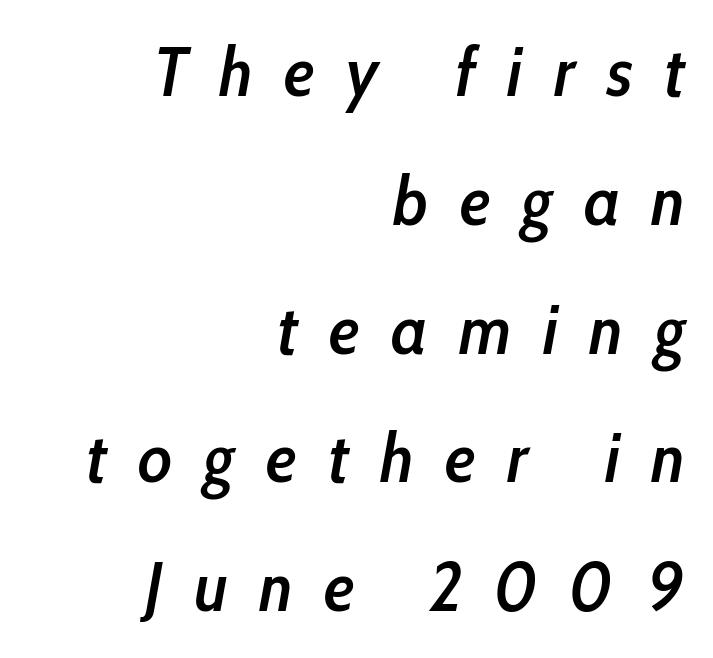
The string is rendered with underlining switched off. A bit beefed up — I'd call it semibold rather than bold. Glyph-to-glyph distance is far greater than everyday printed text. Each line ends at the same right margin while the left side varies.
